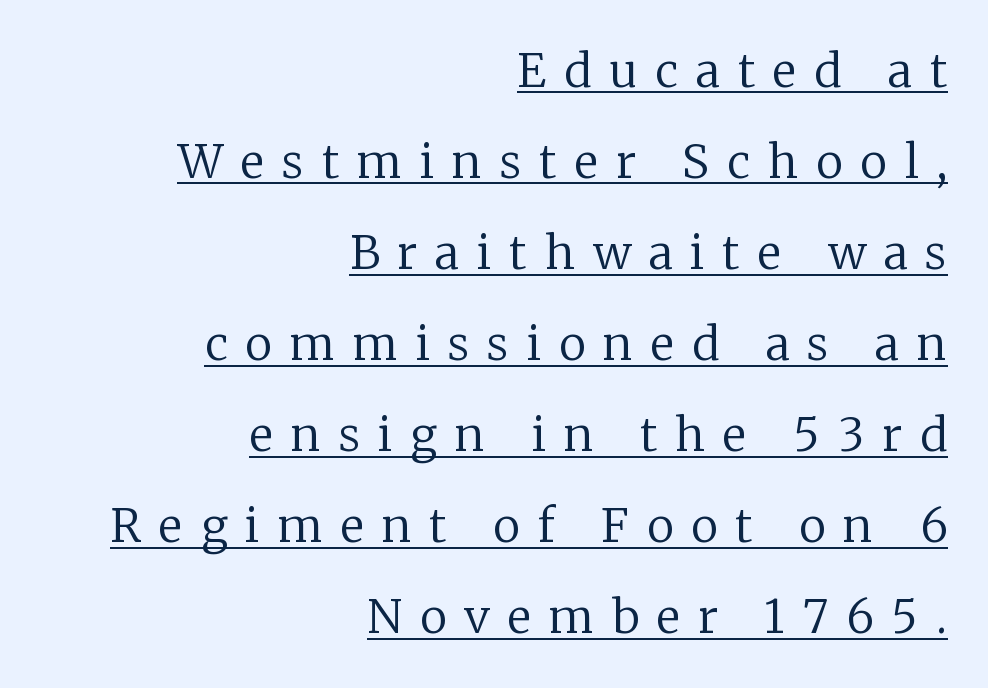
The image shows 46 px regular-weight serif type, upright; set right-aligned, loose line spacing (1.98x), unusually wide letter spacing (+0.39 em), underlined; low stroke contrast and a medium x-height.
